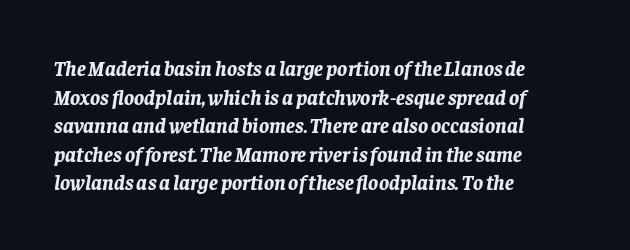
Q: Is the text bold? A: Yes.
Q: Is the text italic (slanted)? A: Yes, it leans right by about 8 degrees.
Q: Is the text underlined? A: No.
Q: How is the paragraph aligned? A: Left-aligned.
Q: Is the spacing between letters normal or unusually wide? A: Normal.
Q: Is the spacing between lines tight, normal or loose? A: Normal.
